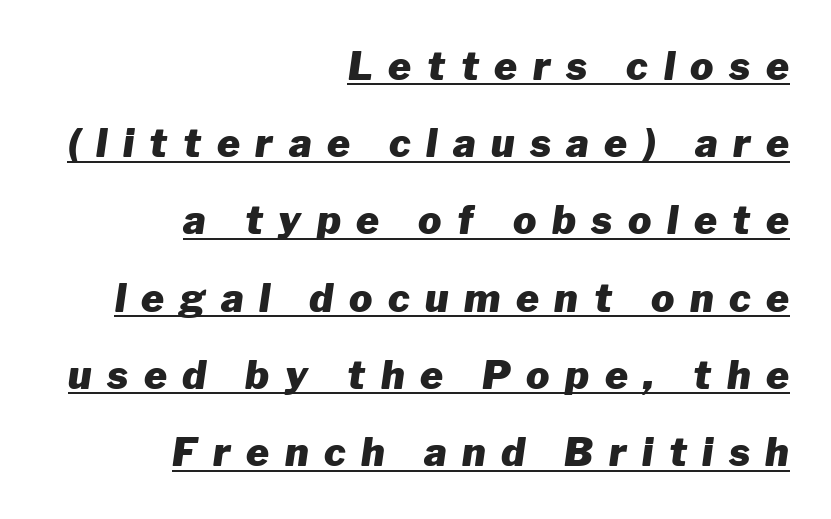
Q: Is the text bold? A: Yes.
Q: Is the text italic (slanted)? A: Yes, it leans right by about 8 degrees.
Q: Is the text underlined? A: Yes.
Q: How is the paragraph aligned? A: Right-aligned.
Q: Is the spacing between letters normal or unusually wide? A: Unusually wide.
Q: Is the spacing between lines tight, normal or loose? A: Loose.
Q: Width (condensed, normal, or wide)? A: Normal.
Q: Stroke contrast? A: Low.
Q: x-height? A: Medium.
Q: Monospaced? A: No.
